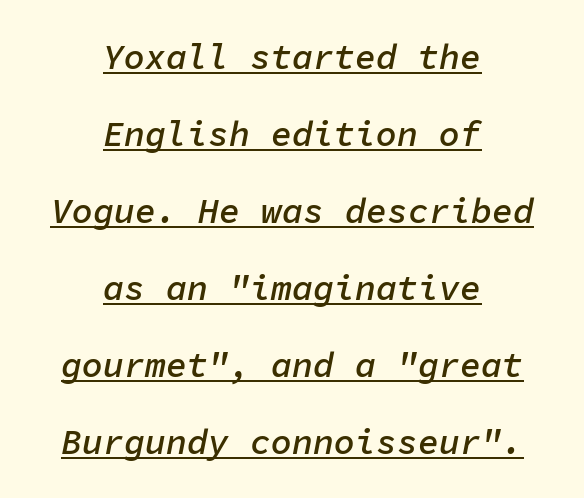
Q: Is the text bold? A: Semi-bold.
Q: Is the text italic (slanted)? A: Yes, it leans right by about 11 degrees.
Q: Is the text underlined? A: Yes.
Q: How is the paragraph aligned? A: Centered.
Q: Is the spacing between letters normal or unusually wide? A: Normal.
Q: Is the spacing between lines tight, normal or loose? A: Loose.
Q: Width (condensed, normal, or wide)? A: Normal.
Q: Stroke contrast? A: Low.
Q: x-height? A: Medium.
Q: Monospaced? A: Yes.
